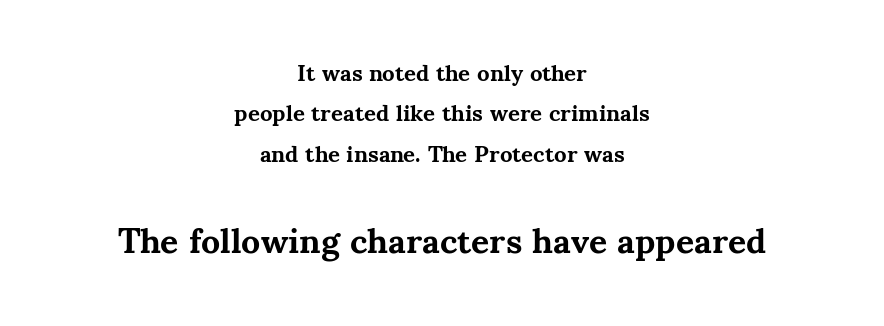
No italicization has been applied; the sample stays upright. How heavy is the stroke? Heavy — this is a bold. The characters display serif detailing at their extremities. Check the space under the baseline: it is left empty.
